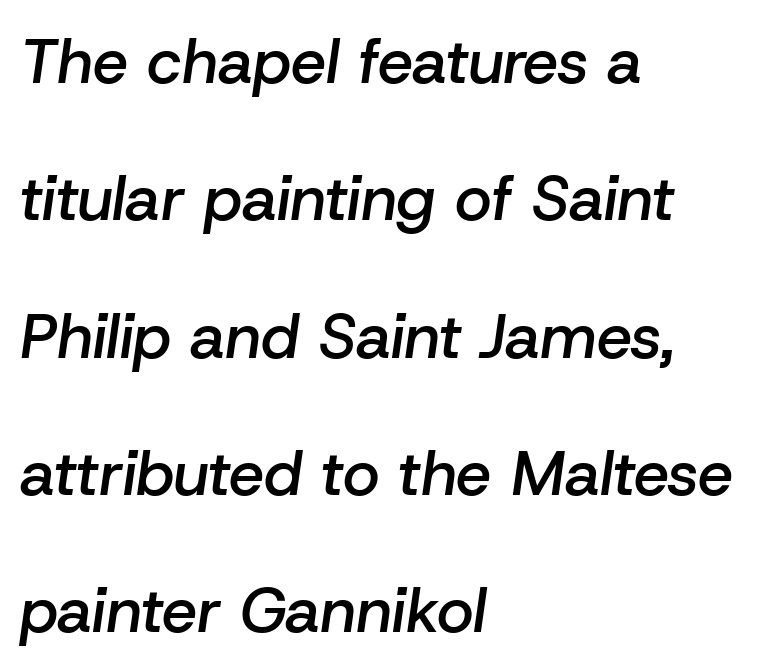
Strokes here are thickened, but only to semibold level. The passage is arranged the way most books set body copy — flush left. What stands out about the letter spacing? Nothing — it is the standard amount. Students, observe: this is what heavily led, spacious text looks like. Bare-footed words on every line.
